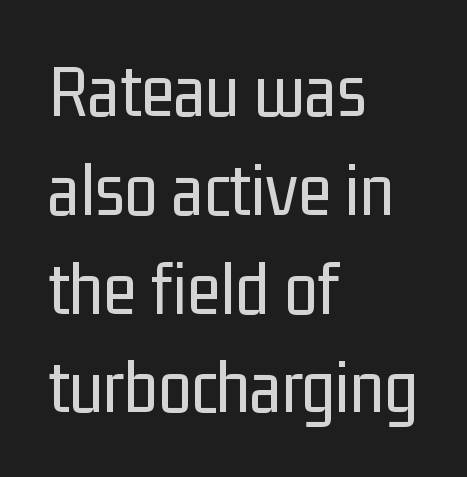
The strip under each line holds only bare page. Serif or sans? Sans — the stroke terminals are bare. Every row of glyphs begins at an identical x-position on the left. A typesetter would call this zero additional tracking. Vertical strokes here are truly vertical. Think standard paragraph weight, or any step lighter than that.
